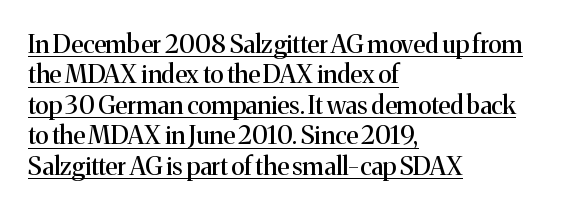
The image shows 25 px text type, upright; set left-aligned, line spacing 1.22x, normal letter spacing, underlined.
